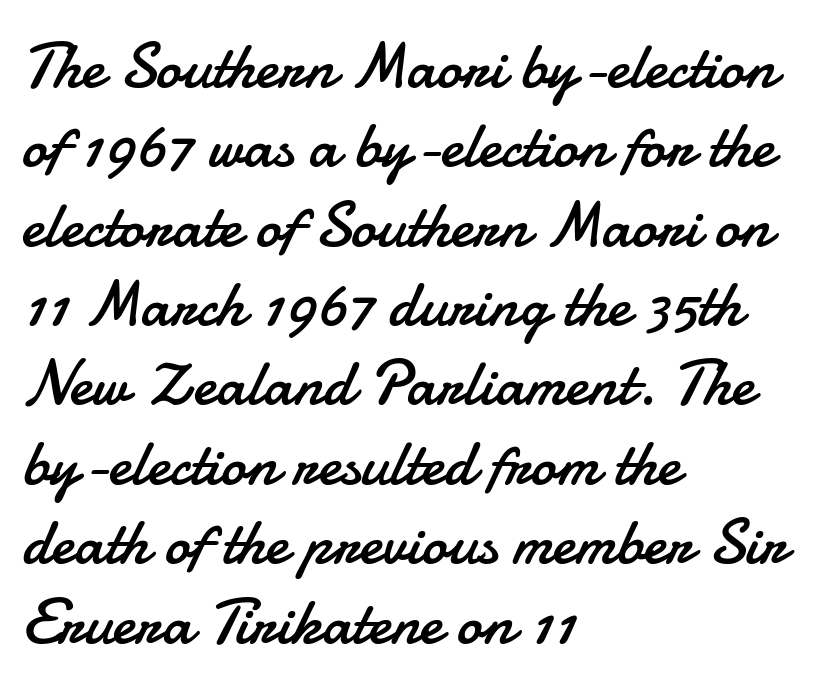
{"serif": "no", "bold": "no", "weight": "regular", "width": "normal", "stroke_contrast": "low", "x_height": "small", "monospaced": "no", "underline": "no", "align": "left", "line_spacing_ratio": 1.24, "letter_spacing": "normal", "letter_spacing_em": 0.0, "glyph_px": 64}
